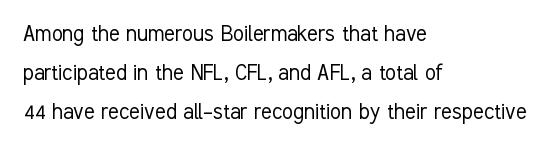
The image shows 25 px text type, upright; set left-aligned, normal line spacing (1.57x), normal letter spacing, not underlined.
